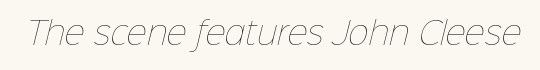
Note the varied advance widths — an 'i' is clearly narrower than an 'm'. The letters sit at their default tracking, neither squeezed nor spread. The face looks like a standard text weight, possibly lighter. Each row of text sits above clean, open space.
